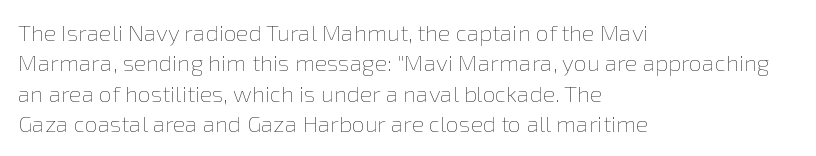
{"italic": "no", "bold": "no", "underline": "no", "align": "left", "line_spacing": "normal", "line_spacing_ratio": 1.32, "letter_spacing": "normal", "letter_spacing_em": 0.0, "glyph_px": 23}
